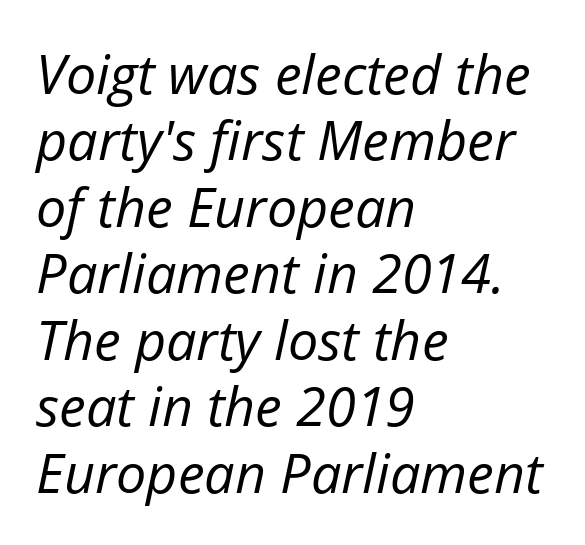
Type without underlining. Letters have the restrained weight of plain body copy at most. Line beginnings align vertically; line endings do not. These lines were composed using italics. The rendering uses natural spacing where letterforms have individual widths. Observe the ordinary spacing: letters are neighbours, not strangers.
